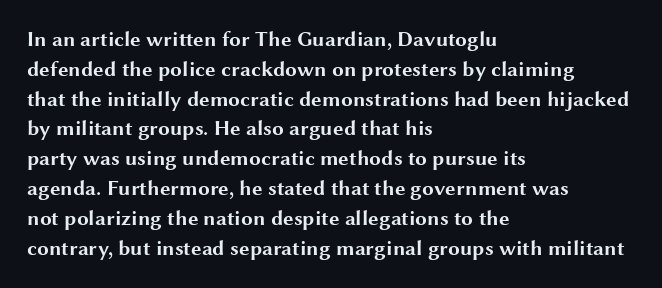
Q: Is the text bold? A: Yes.
Q: Is the text italic (slanted)? A: No, it is upright.
Q: Is the text underlined? A: No.
Q: How is the paragraph aligned? A: Left-aligned.
Q: Is the spacing between letters normal or unusually wide? A: Normal.
Q: Is the spacing between lines tight, normal or loose? A: Normal.
